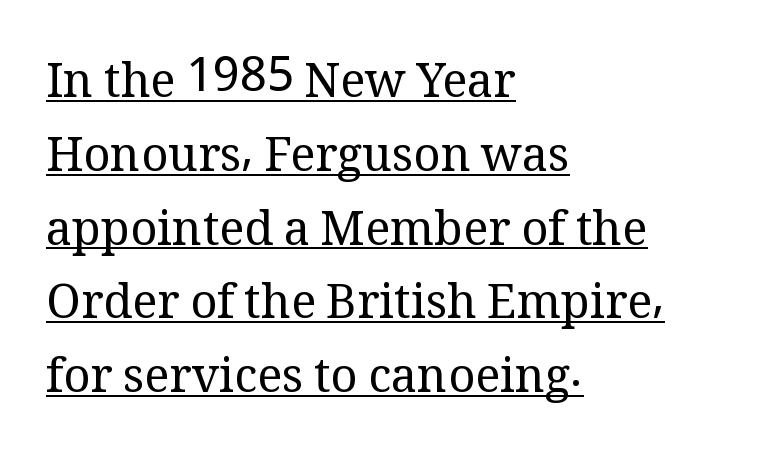
The image shows 47 px regular-weight serif type, upright; set left-aligned, normal line spacing (1.57x), normal letter spacing, underlined; medium stroke contrast and a medium x-height.
